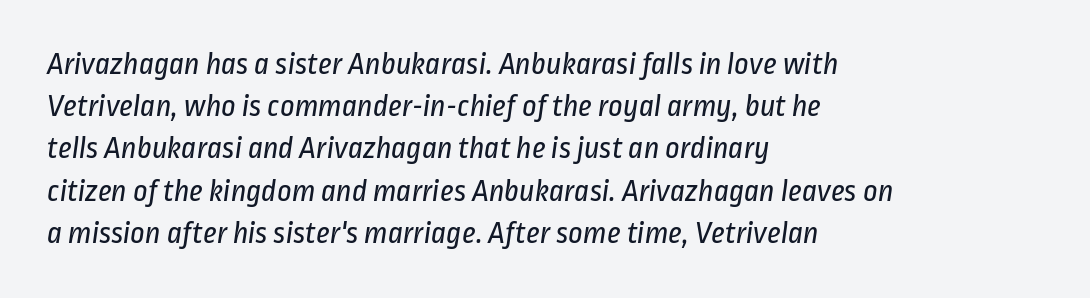
{"serif": "no", "bold": "no", "weight": "regular", "width": "condensed", "stroke_contrast": "low", "x_height": "medium", "monospaced": "no", "underline": "no", "align": "left", "line_spacing": "normal", "line_spacing_ratio": 1.32, "letter_spacing": "normal", "letter_spacing_em": 0.0, "glyph_px": 32}
